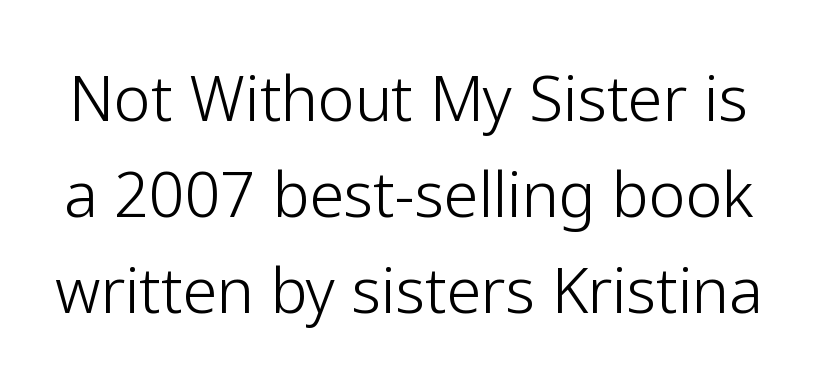
Q: Is the text bold? A: No.
Q: Is the text italic (slanted)? A: No, it is upright.
Q: Is the typeface a serif or a sans-serif typeface? A: Sans-serif.
Q: Is the text underlined? A: No.
Q: Is the spacing between letters normal or unusually wide? A: Normal.
Q: Is the spacing between lines tight, normal or loose? A: Normal.
Q: Width (condensed, normal, or wide)? A: Normal.
Q: Stroke contrast? A: Low.
Q: x-height? A: Medium.
Q: Monospaced? A: No.
